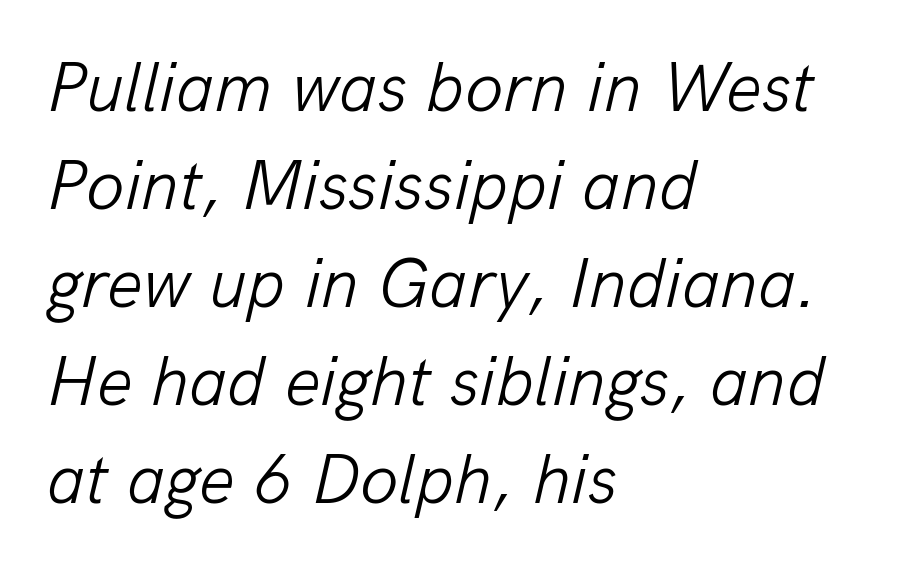
Q: Is the text bold? A: No.
Q: Is the text italic (slanted)? A: Yes, it leans right by about 13 degrees.
Q: Is the text underlined? A: No.
Q: How is the paragraph aligned? A: Left-aligned.
Q: Is the spacing between letters normal or unusually wide? A: Normal.
Q: Is the spacing between lines tight, normal or loose? A: Normal.
Q: Width (condensed, normal, or wide)? A: Normal.
Q: Stroke contrast? A: Low.
Q: x-height? A: Medium.
Q: Monospaced? A: No.
